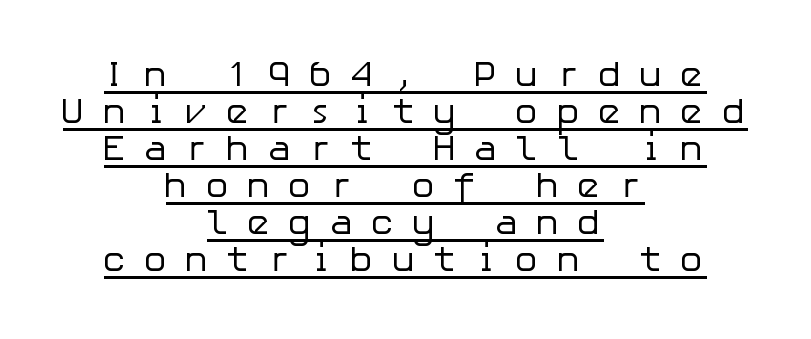
{"serif": "no", "italic": "no", "bold": "no", "weight": "regular", "width": "normal", "stroke_contrast": "low", "x_height": "medium", "underline": "yes", "align": "center", "line_spacing": "tight", "line_spacing_ratio": 1.03, "letter_spacing": "wide", "letter_spacing_em": 0.48, "glyph_px": 36}
